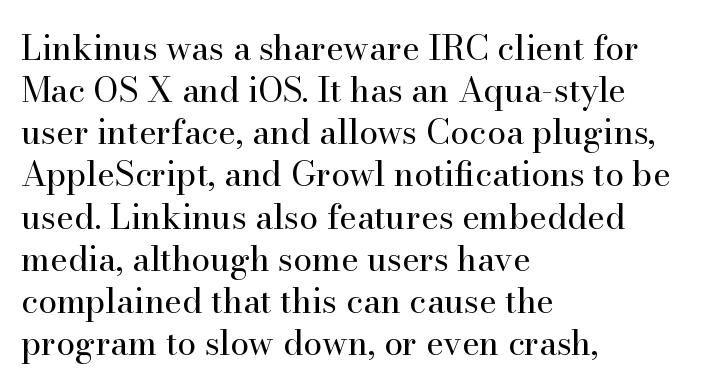
The weight tops out at a normal text grade. The gap between lines stays unmarked. A serif font was chosen for this passage. The passage is arranged the way most books set body copy — flush left.
